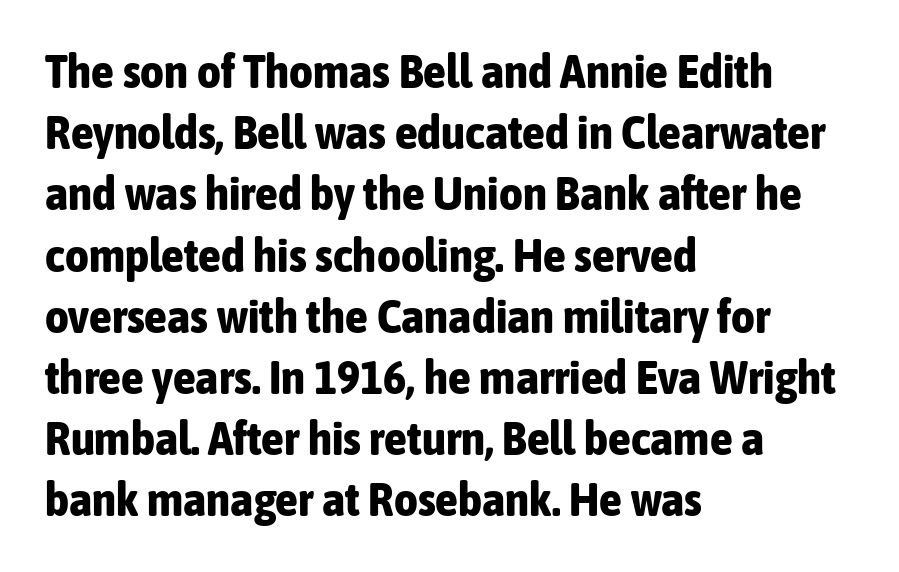
{"serif": "no", "italic": "no", "bold": "yes", "weight": "bold", "width": "condensed", "stroke_contrast": "low", "x_height": "medium", "monospaced": "no", "underline": "no", "align": "left", "line_spacing": "normal", "line_spacing_ratio": 1.33, "letter_spacing": "normal", "letter_spacing_em": 0.0, "glyph_px": 46}
